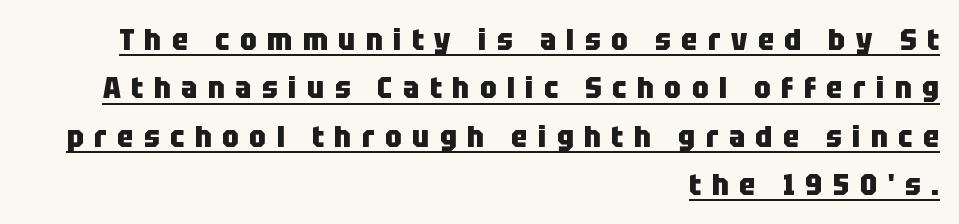
Here the designer chose a conventional face with non-uniform glyph widths. Is there much room between lines? A standard amount, neither cramped nor airy. The letters stand upright; this is a roman face. Each letter's strokes conclude bluntly, with no projecting serifs.
